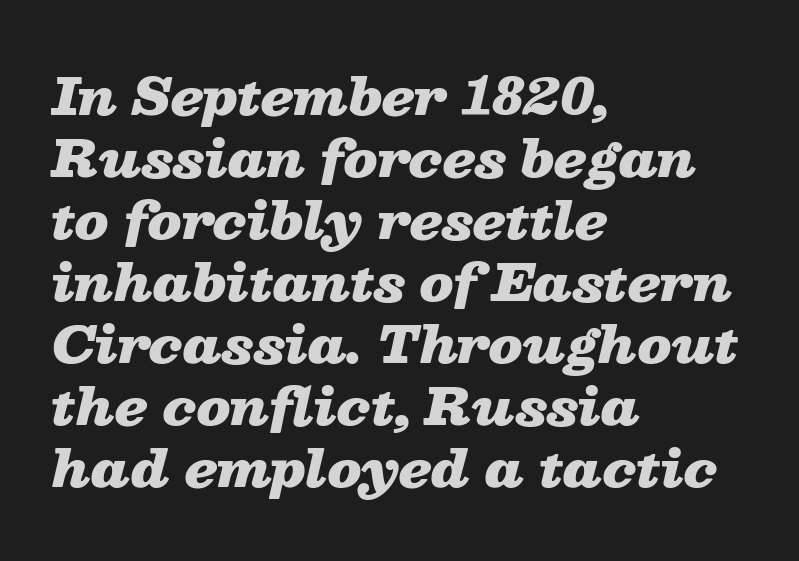
Glance below the letters and you will spot only blank space. The characters look thick and weighty, a clear bold. Leftover space on each line is placed entirely after the last word. Note the varied advance widths — an 'i' is clearly narrower than an 'm'. These lines were composed using italics. Caption: standard tracking, unaltered.
